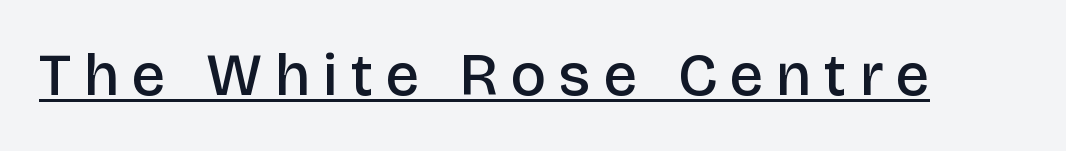
The passage shown is underscored from start to finish. A typesetter would mark this as roman, not italic. Slightly chunky letters — semibold, I'd say, not full bold. Unlike a traditional serif, this face leaves its strokes unadorned. The passage shown is typed in a proportional face where columns would drift.
